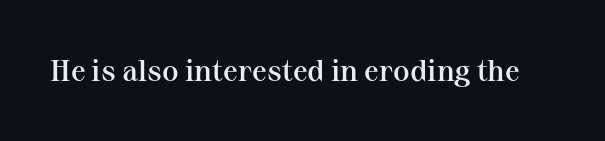
{"serif": "yes", "italic": "no", "bold": "semi", "weight": "semibold", "width": "normal", "stroke_contrast": "medium", "x_height": "medium", "monospaced": "no", "underline": "no", "letter_spacing": "normal", "letter_spacing_em": 0.0, "glyph_px": 30}
